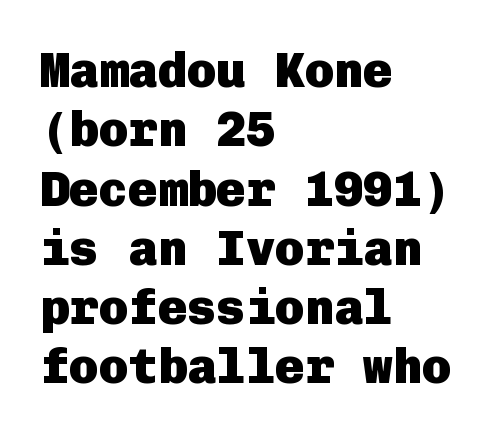
The image shows 49 px heavy sans-serif type, upright; set left-aligned, line spacing 1.21x, normal letter spacing, not underlined; low stroke contrast and a medium x-height.
